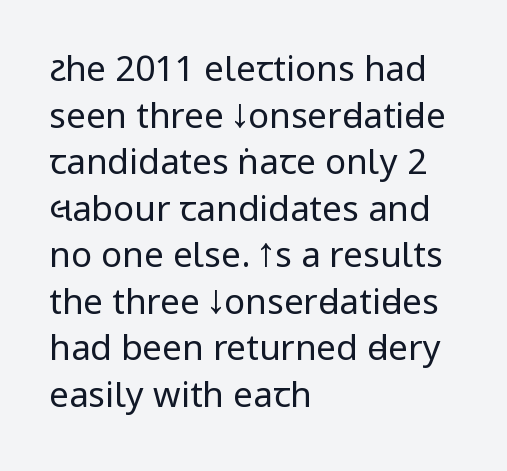
No feet cap the strokes, marking this as sans-serif type. A classic flush-left, rag-right setting is used for this passage. Look at the tracking — it's just the regular setting, nothing added. This is roman type, the default non-slanted kind.
